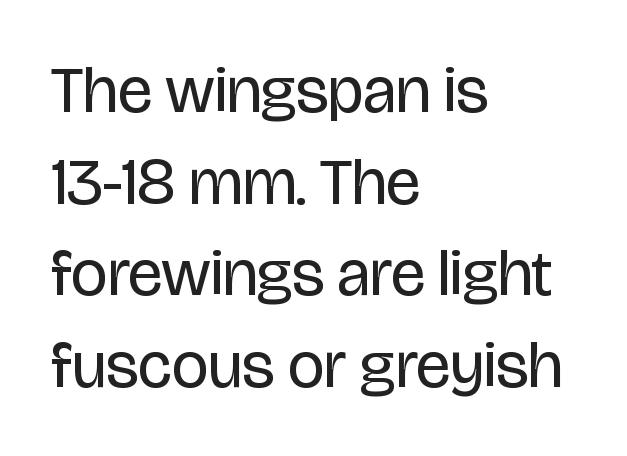
Line beginnings align vertically; line endings do not. This is roman type, the default non-slanted kind. The letters advance in unequal steps, a hallmark of proportional type. This sample keeps an unexceptional amount of space between lines. This is sans-serif lettering, the kind often seen on screens and signage.
